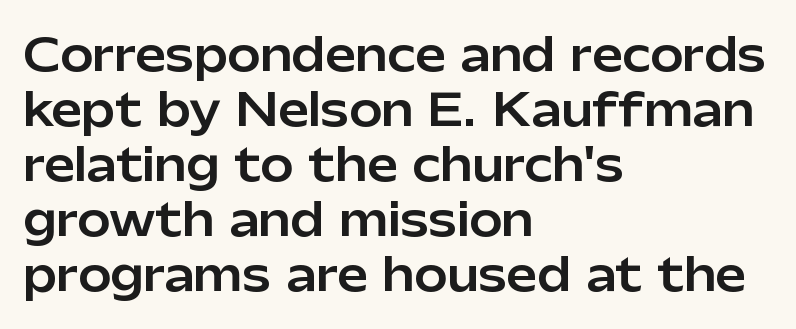
Q: Is the text italic (slanted)? A: No, it is upright.
Q: Is the typeface a serif or a sans-serif typeface? A: Sans-serif.
Q: Is the text underlined? A: No.
Q: How is the paragraph aligned? A: Left-aligned.
Q: Is the spacing between letters normal or unusually wide? A: Normal.
Q: Is the spacing between lines tight, normal or loose? A: Normal.
Q: Width (condensed, normal, or wide)? A: Normal.
Q: Stroke contrast? A: Low.
Q: x-height? A: Medium.
Q: Monospaced? A: No.
